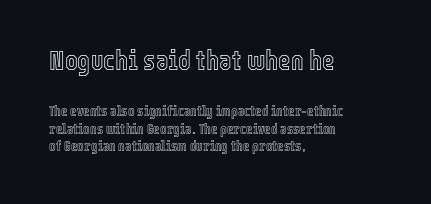
The image shows 27 px text type, upright; set left-aligned, normal line spacing (1.27x), normal letter spacing, not underlined; the first (top) block is 1.93x larger.
